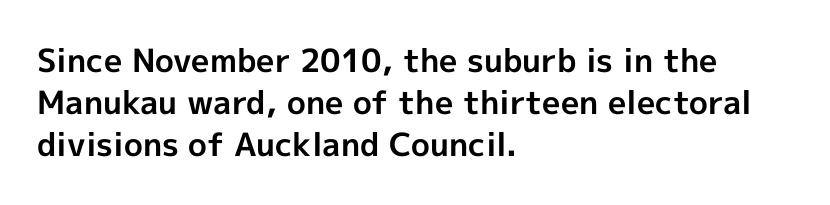
The image shows 32 px bold sans-serif type, upright; set left-aligned, normal line spacing (1.32x), normal letter spacing, not underlined; a medium x-height.
